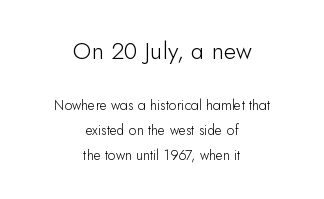
Type size steps down from the first block to the second. The strip under each line holds only bare page. You can tell it's not italic because the verticals are truly vertical. Compared with a flush-left layout, this one balances lines on the center instead. Heaviness? Minimal to ordinary, like unemphasized prose. The rendering keeps characters at their native spacing.
